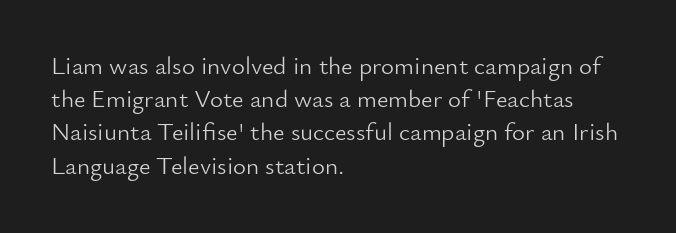
{"italic": "no", "bold": "no", "underline": "no", "align": "left", "line_spacing": "normal", "line_spacing_ratio": 1.33, "letter_spacing": "normal", "letter_spacing_em": 0.0, "glyph_px": 25}
